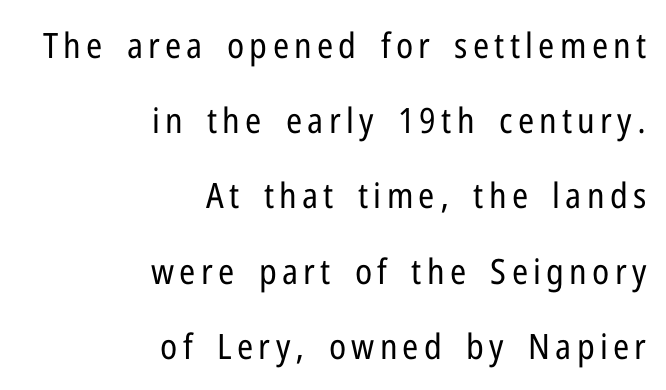
You could not count columns in this text — the font is proportionally spaced. The typesetting does not lean heavy: it is not bold. This rendering features lettering with no underline. The glyphs in this specimen are sans serif. Each new line begins a long way beneath the previous one.
